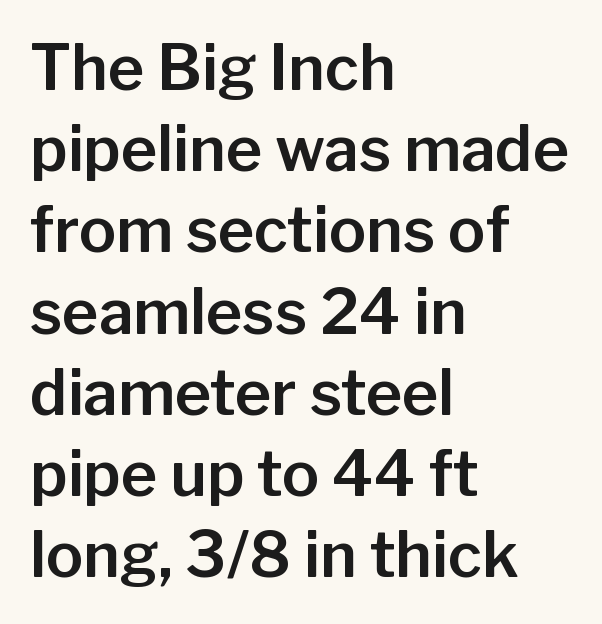
Q: Is the text italic (slanted)? A: No, it is upright.
Q: Is the typeface a serif or a sans-serif typeface? A: Sans-serif.
Q: Is the text underlined? A: No.
Q: How is the paragraph aligned? A: Left-aligned.
Q: Is the spacing between letters normal or unusually wide? A: Normal.
Q: Is the spacing between lines tight, normal or loose? A: Normal.
Q: Width (condensed, normal, or wide)? A: Normal.
Q: Stroke contrast? A: Low.
Q: x-height? A: Medium.
Q: Monospaced? A: No.
